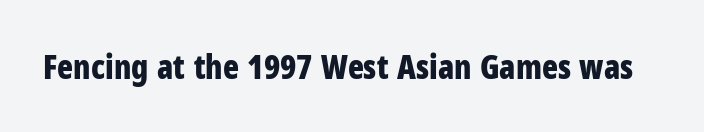
{"serif": "no", "italic": "no", "bold": "yes", "weight": "bold", "width": "condensed", "stroke_contrast": "low", "x_height": "medium", "monospaced": "no", "underline": "no", "letter_spacing": "normal", "letter_spacing_em": 0.0, "glyph_px": 33}
